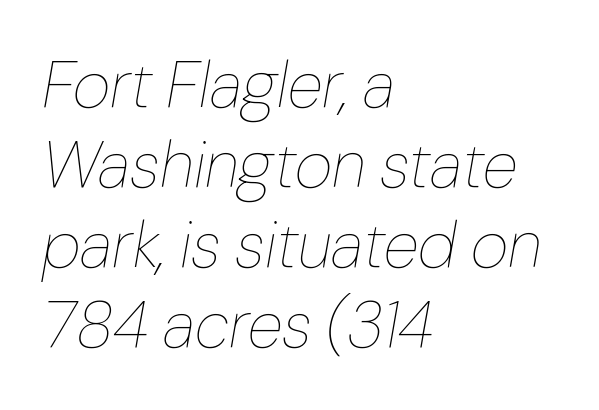
Summary of weight: not heavy and not bold. Horizontal alignment here is leftward, the default for most running prose. The axis of the letterforms is tilted away from vertical. The tracking reads as untouched default to a designer's eye. Type without underlining. This sample has the flowing, uneven cadence of proportional lettering.
